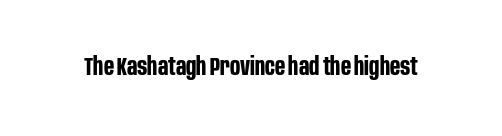
What stands out about the letter spacing? Nothing — it is the standard amount. Upright lettering throughout. Bold? Absolutely — the strokes are thick and heavy. The glyphs are unaccompanied by any horizontal stroke below them.
